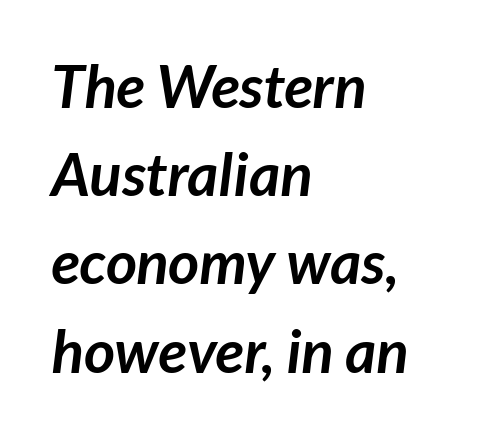
Q: Is the text bold? A: Yes.
Q: Is the typeface a serif or a sans-serif typeface? A: Sans-serif.
Q: Is the text underlined? A: No.
Q: How is the paragraph aligned? A: Left-aligned.
Q: Is the spacing between letters normal or unusually wide? A: Normal.
Q: Is the spacing between lines tight, normal or loose? A: Normal.
Q: Width (condensed, normal, or wide)? A: Normal.
Q: Stroke contrast? A: Low.
Q: x-height? A: Medium.
Q: Monospaced? A: No.
